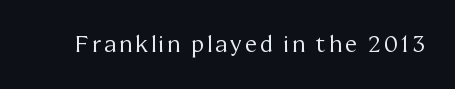
{"italic": "no", "bold": "no", "underline": "no", "glyph_px": 22}
